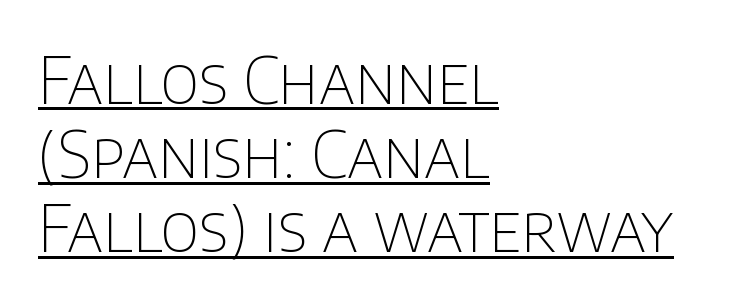
The image shows 64 px thin sans-serif type, upright; set left-aligned, line spacing 1.16x, normal letter spacing, underlined; low stroke contrast and a large x-height.
